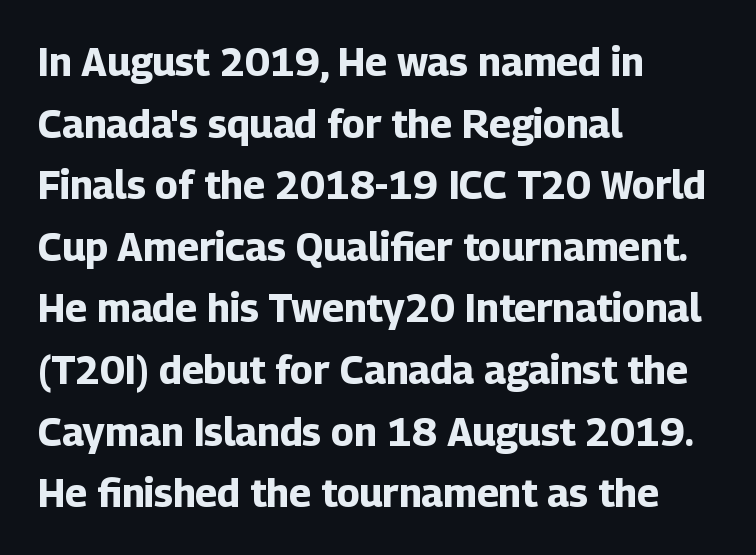
Q: Is the text bold? A: Yes.
Q: Is the text italic (slanted)? A: No, it is upright.
Q: Is the typeface a serif or a sans-serif typeface? A: Sans-serif.
Q: Is the text underlined? A: No.
Q: How is the paragraph aligned? A: Left-aligned.
Q: Is the spacing between letters normal or unusually wide? A: Normal.
Q: Is the spacing between lines tight, normal or loose? A: Normal.
Q: Width (condensed, normal, or wide)? A: Normal.
Q: Stroke contrast? A: Low.
Q: x-height? A: Medium.
Q: Monospaced? A: No.
